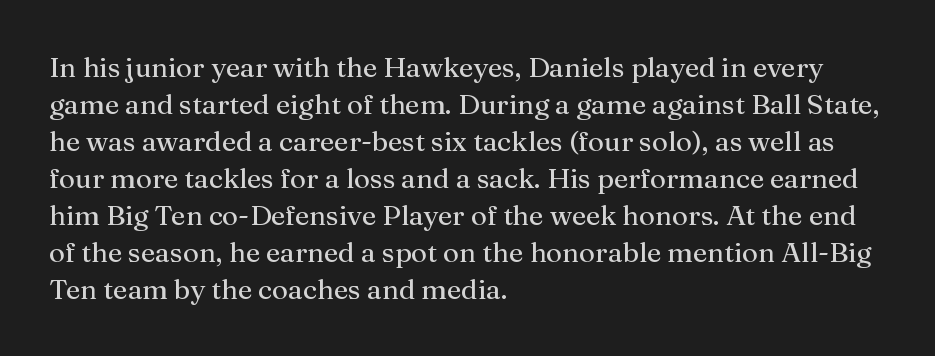
Q: Is the text bold? A: No.
Q: Is the text italic (slanted)? A: No, it is upright.
Q: Is the typeface a serif or a sans-serif typeface? A: Serif.
Q: Is the text underlined? A: No.
Q: How is the paragraph aligned? A: Left-aligned.
Q: Is the spacing between letters normal or unusually wide? A: Normal.
Q: Is the spacing between lines tight, normal or loose? A: Normal.
Q: Width (condensed, normal, or wide)? A: Normal.
Q: Stroke contrast? A: Medium.
Q: x-height? A: Medium.
Q: Monospaced? A: No.
